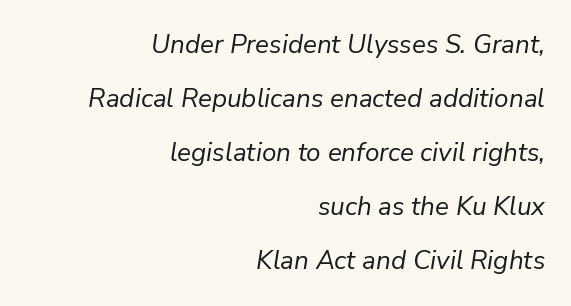
Q: Is the text bold? A: No.
Q: Is the text italic (slanted)? A: Yes, it leans right by about 9 degrees.
Q: Is the text underlined? A: No.
Q: How is the paragraph aligned? A: Right-aligned.
Q: Is the spacing between letters normal or unusually wide? A: Normal.
Q: Is the spacing between lines tight, normal or loose? A: Loose.
